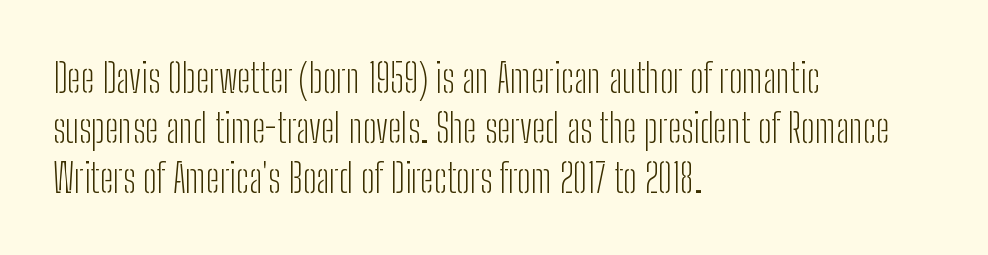
The image shows 40 px light, condensed sans-serif type, upright; set left-aligned, normal line spacing (1.25x), normal letter spacing, not underlined; low stroke contrast and a medium x-height.
